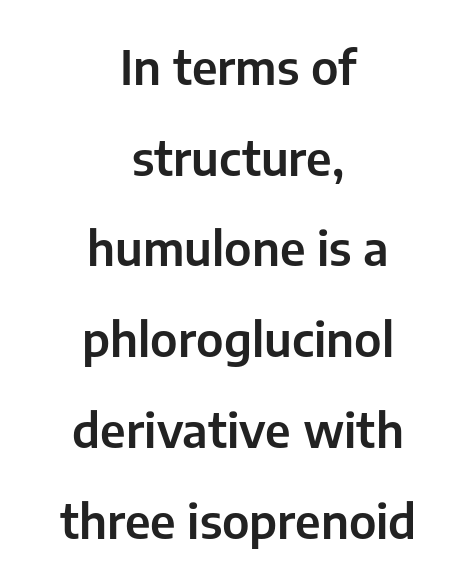
Q: Is the text italic (slanted)? A: No, it is upright.
Q: Is the typeface a serif or a sans-serif typeface? A: Sans-serif.
Q: Is the text underlined? A: No.
Q: How is the paragraph aligned? A: Centered.
Q: Is the spacing between letters normal or unusually wide? A: Normal.
Q: Is the spacing between lines tight, normal or loose? A: Loose.
Q: Width (condensed, normal, or wide)? A: Normal.
Q: Stroke contrast? A: Low.
Q: x-height? A: Medium.
Q: Monospaced? A: No.
